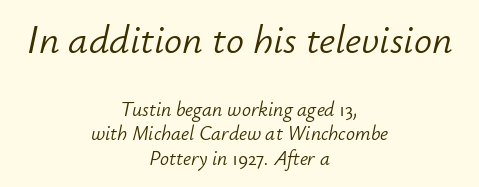
The image shows 40 px light type, italic (leaning right); set centered, line spacing 1.22x, normal letter spacing, not underlined; the first (top) block is 2.0x larger; low stroke contrast and a small x-height.
